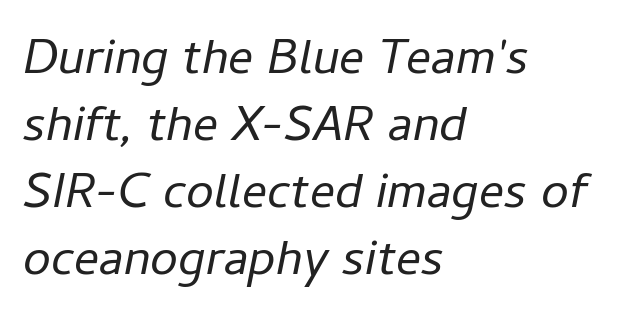
{"italic": "yes", "lean": "right", "slant_degrees": 11, "bold": "no", "weight": "regular", "width": "normal", "stroke_contrast": "low", "x_height": "medium", "monospaced": "no", "underline": "no", "align": "left", "line_spacing": "normal", "line_spacing_ratio": 1.34, "letter_spacing": "normal", "letter_spacing_em": 0.0, "glyph_px": 50}
